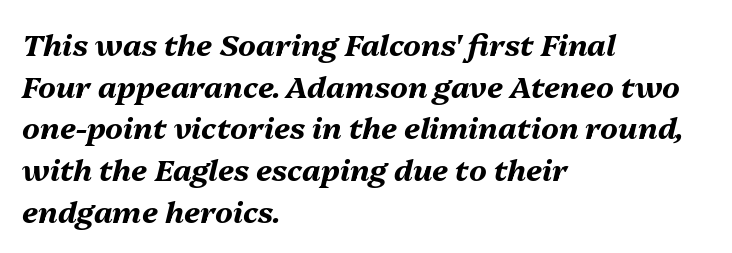
{"italic": "yes", "lean": "right", "slant_degrees": 13, "bold": "yes", "weight": "bold", "width": "normal", "stroke_contrast": "medium", "x_height": "medium", "monospaced": "no", "underline": "no", "align": "left", "line_spacing": "normal", "line_spacing_ratio": 1.39, "letter_spacing": "normal", "letter_spacing_em": 0.0, "glyph_px": 30}
